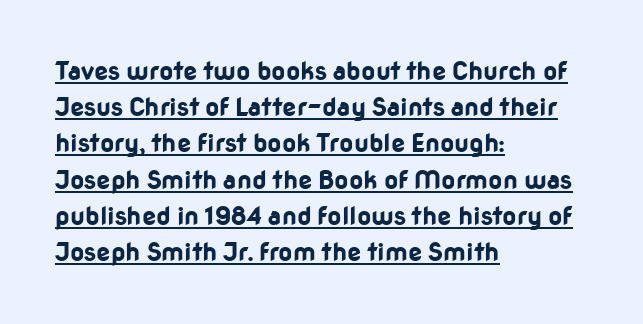
The image shows 25 px bold type, upright; set left-aligned, normal line spacing (1.45x), normal letter spacing, underlined.
